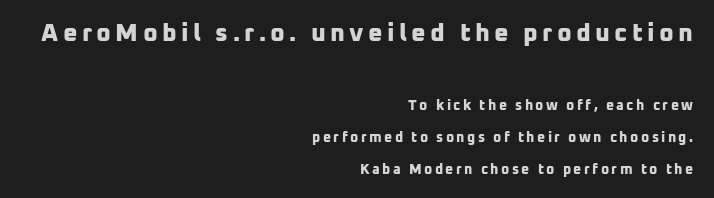
The image shows 25 px bold type; set right-aligned, loose line spacing (2.28x), not underlined; the first (top) block is 1.79x larger.
